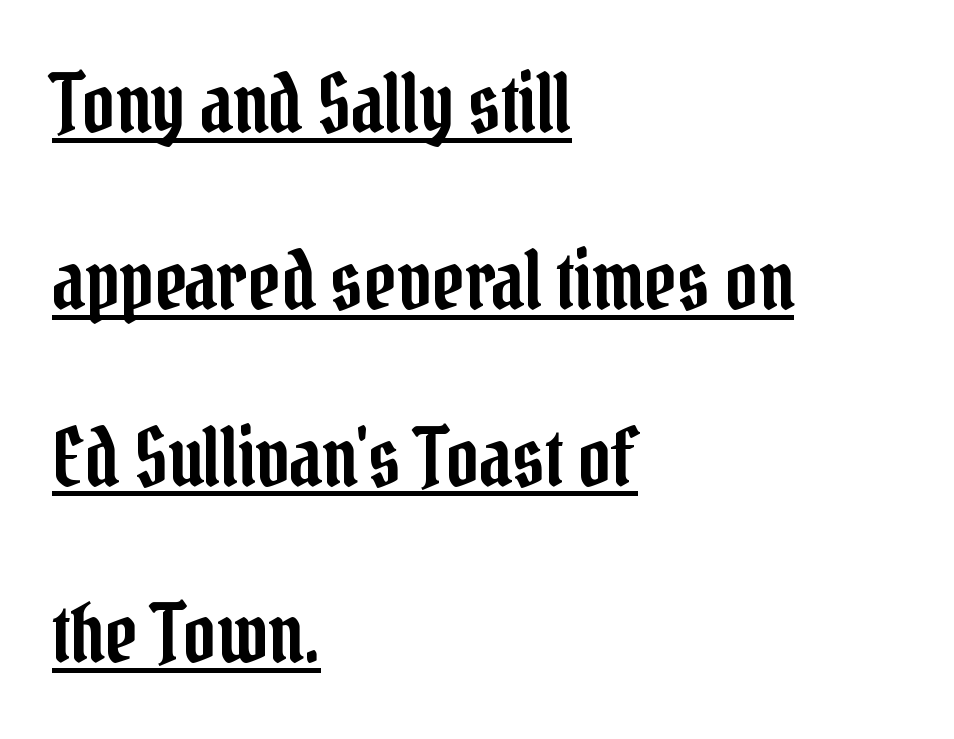
This rendering uses left alignment, leaving the right contour irregular. Students, note that the glyphs here touch the page at normal intervals. No italicization has been applied; the sample stays upright. You can tell from the footed stems that serif type was used. You could not count columns in this text — the font is proportionally spaced.
